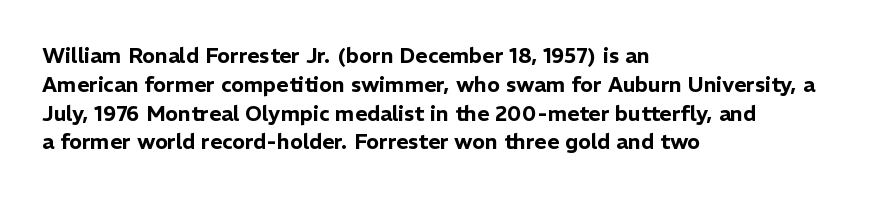
The image shows 21 px text type, upright; set left-aligned, normal line spacing (1.37x), normal letter spacing, not underlined.
